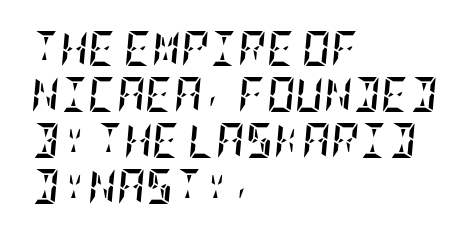
The image shows 35 px semibold, condensed type, italic (leaning right); set left-aligned, normal line spacing (1.31x), normal letter spacing, not underlined; low stroke contrast and a large x-height.
